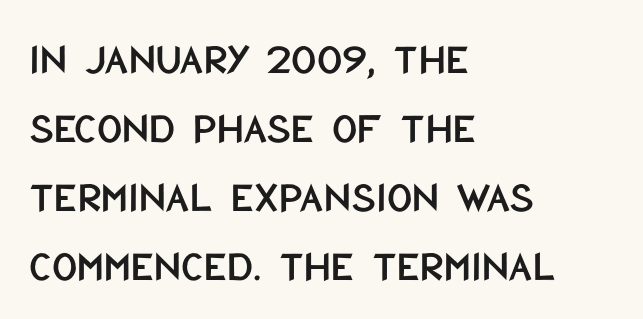
{"serif": "no", "italic": "no", "width": "condensed", "stroke_contrast": "low", "x_height": "large", "monospaced": "no", "underline": "no", "align": "left", "line_spacing": "normal", "line_spacing_ratio": 1.57, "letter_spacing": "normal", "letter_spacing_em": 0.0, "glyph_px": 44}
